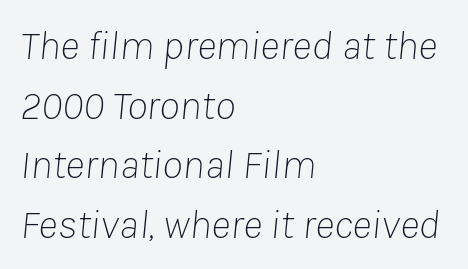
Do the characters align in a grid? No, the font is proportional. No chunkiness to these letters — they're not bold. Vertically, the passage feels balanced, rows spaced as you'd expect. The horizontal fit of the characters is conventional and even. One-word summary of the alignment: left. Underline: absent.
